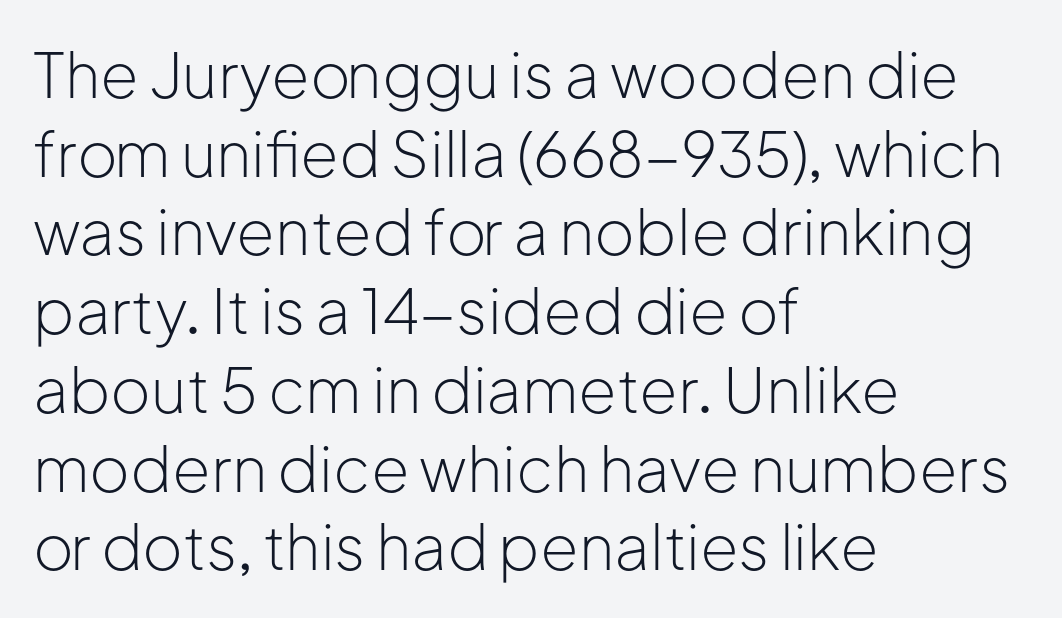
Interline gaps are of average width in this sample. The letters carry no serifs — their stems end cleanly without finishing strokes. The rendering uses natural spacing where letterforms have individual widths. Any mark beneath the type? The region is blank. In terms of posture, this sample is upright.
